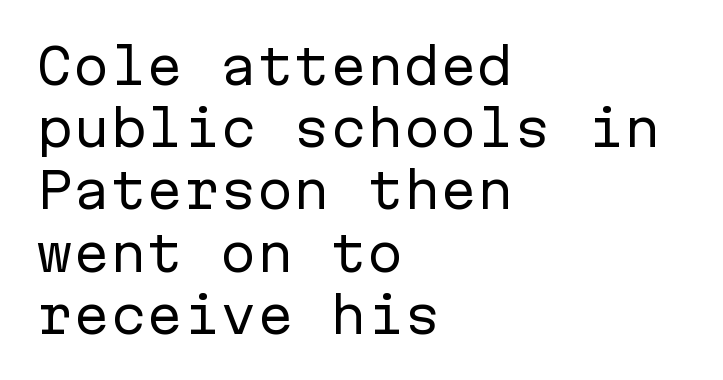
Q: Is the text bold? A: No.
Q: Is the text italic (slanted)? A: No, it is upright.
Q: Is the typeface a serif or a sans-serif typeface? A: Sans-serif.
Q: Is the text underlined? A: No.
Q: How is the paragraph aligned? A: Left-aligned.
Q: Is the spacing between letters normal or unusually wide? A: Normal.
Q: Is the spacing between lines tight, normal or loose? A: Normal.
Q: Width (condensed, normal, or wide)? A: Normal.
Q: Stroke contrast? A: Low.
Q: x-height? A: Medium.
Q: Monospaced? A: Yes.
